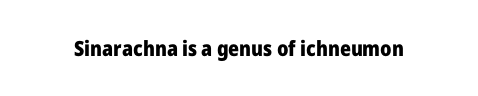
{"italic": "no", "bold": "yes", "underline": "no", "letter_spacing": "normal", "letter_spacing_em": 0.0, "glyph_px": 21}
